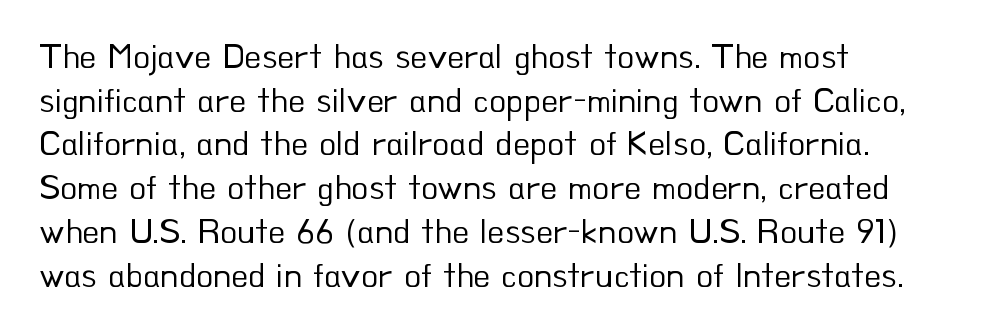
Honestly, the letter spacing is just normal — you wouldn't notice it. Here the designer chose a conventional face with non-uniform glyph widths. What kind of face is this? One without serifs — a sans. The rendering anchors every line to the left-hand side.
